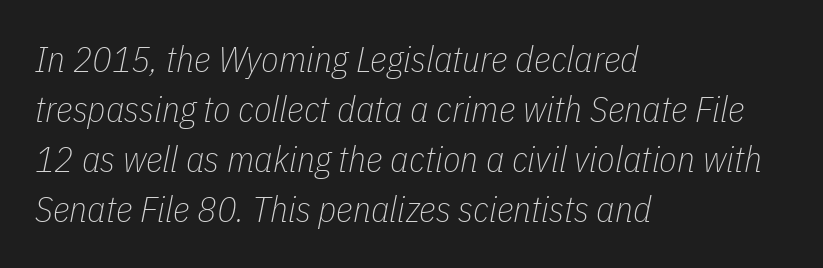
Q: Is the text bold? A: No.
Q: Is the text italic (slanted)? A: Yes, it leans right by about 11 degrees.
Q: Is the text underlined? A: No.
Q: How is the paragraph aligned? A: Left-aligned.
Q: Is the spacing between letters normal or unusually wide? A: Normal.
Q: Is the spacing between lines tight, normal or loose? A: Normal.
Q: Width (condensed, normal, or wide)? A: Condensed.
Q: Stroke contrast? A: Low.
Q: x-height? A: Medium.
Q: Monospaced? A: No.
